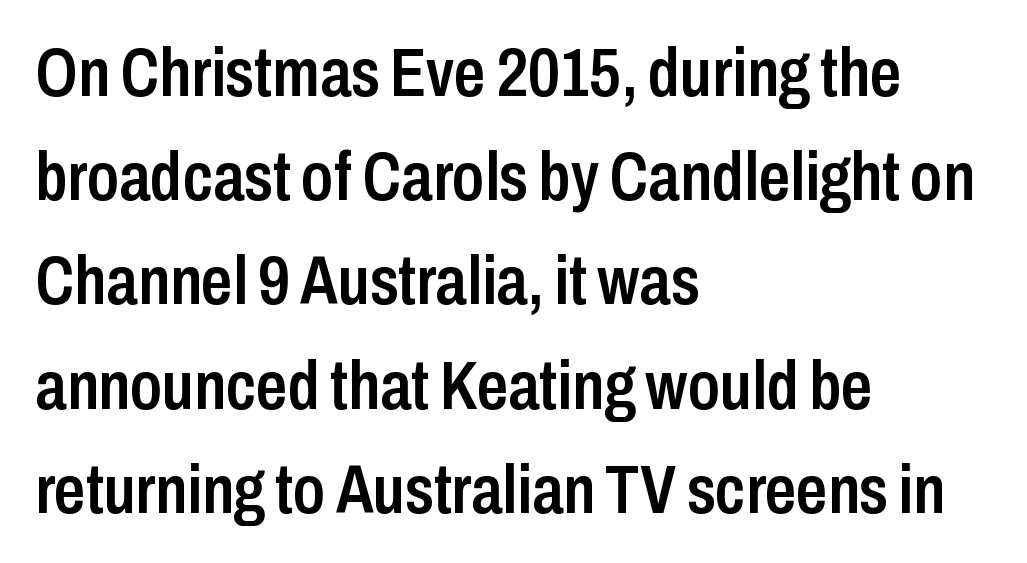
The image shows 69 px semibold, condensed sans-serif type, upright; set left-aligned, normal line spacing (1.51x), normal letter spacing, not underlined; low stroke contrast and a medium x-height.
